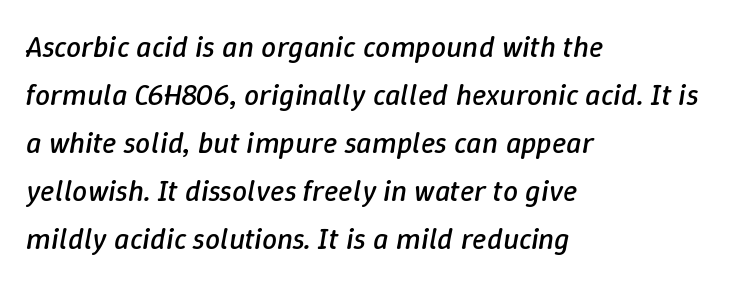
Q: Is the text bold? A: No.
Q: Is the text italic (slanted)? A: Yes, it leans right by about 9 degrees.
Q: Is the text underlined? A: No.
Q: How is the paragraph aligned? A: Left-aligned.
Q: Is the spacing between letters normal or unusually wide? A: Normal.
Q: Is the spacing between lines tight, normal or loose? A: Normal.
Q: Width (condensed, normal, or wide)? A: Normal.
Q: Stroke contrast? A: Low.
Q: x-height? A: Medium.
Q: Monospaced? A: No.
